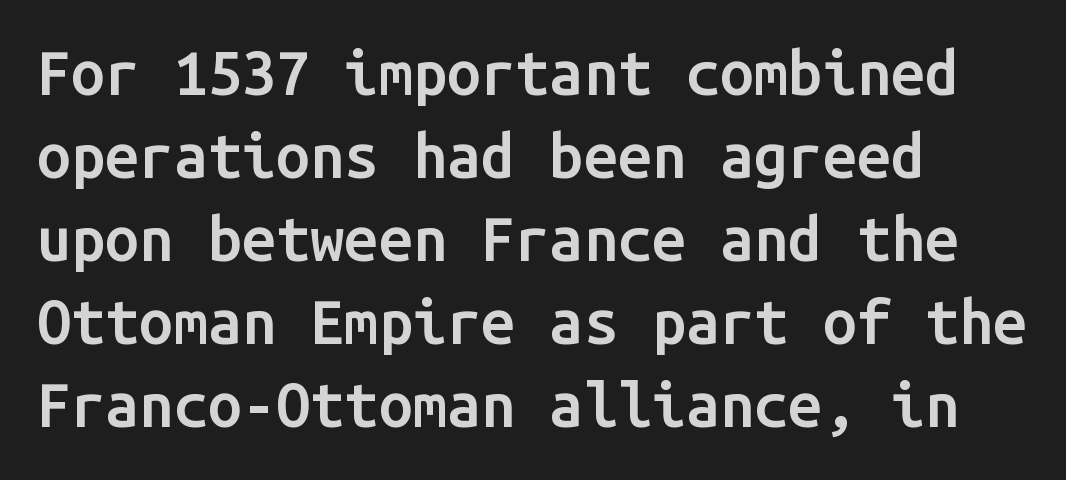
Check the space under the baseline: it is left empty. This rendering employs a face without finishing strokes, i.e., a sans-serif. Ordinary non-slanted type is in use. How would I describe the line gaps? Plain and ordinary. Students, this is semibold: more ink than regular, less than bold. Teacher's note: observe the even left margin — that is flush-left alignment.
